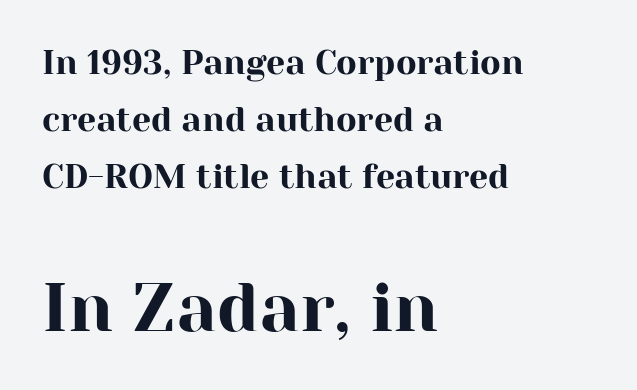
Compared with a centered layout, this one pins lines to the left instead. Style check: upright. Rule under the text: the space is simply empty. Looks like regular typesetting: each glyph gets only the width it needs. Of the two passages, the one underneath uses the larger point size. How are the letters spaced? Ordinarily, with no added tracking.
